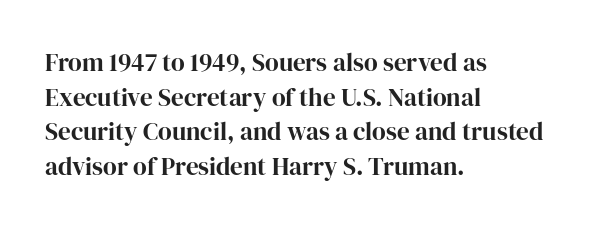
{"italic": "no", "underline": "no", "align": "left", "line_spacing": "normal", "line_spacing_ratio": 1.39, "letter_spacing": "normal", "letter_spacing_em": 0.0, "glyph_px": 25}
